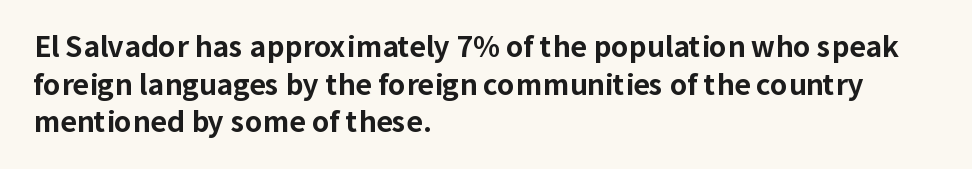
The image shows 28 px bold sans-serif type, upright; set left-aligned, normal line spacing (1.34x), normal letter spacing, not underlined; low stroke contrast and a medium x-height.
